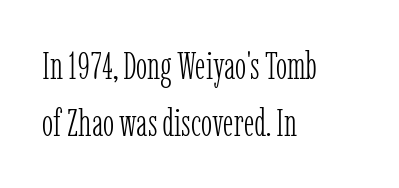
The image shows 38 px light, condensed serif type, upright; set left-aligned, normal line spacing (1.5x), normal letter spacing, not underlined; low stroke contrast and a medium x-height.
